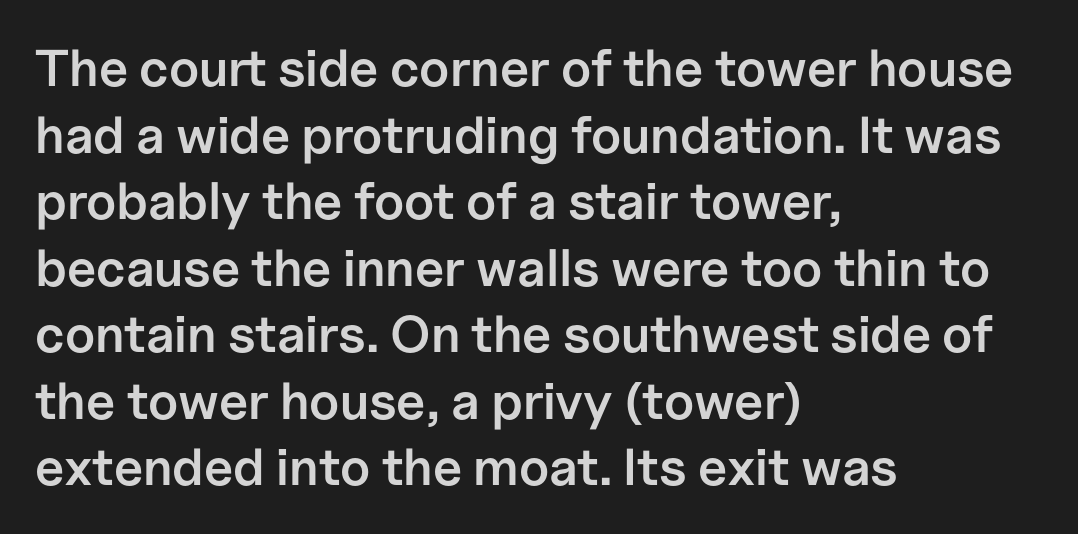
{"serif": "no", "italic": "no", "bold": "semi", "weight": "semibold", "width": "normal", "stroke_contrast": "low", "x_height": "medium", "monospaced": "no", "underline": "no", "align": "left", "line_spacing": "normal", "line_spacing_ratio": 1.28, "letter_spacing": "normal", "letter_spacing_em": 0.0, "glyph_px": 52}
